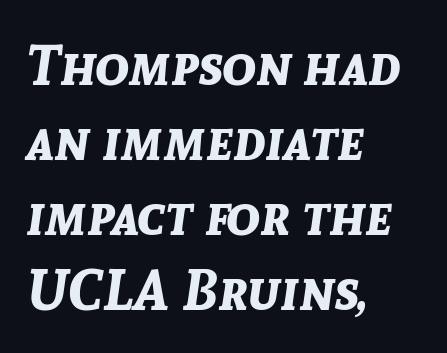
{"italic": "yes", "lean": "right", "slant_degrees": 8, "bold": "yes", "weight": "bold", "width": "normal", "stroke_contrast": "low", "x_height": "medium", "monospaced": "no", "underline": "no", "align": "left", "line_spacing": "normal", "line_spacing_ratio": 1.34, "letter_spacing": "normal", "letter_spacing_em": 0.0, "glyph_px": 56}
